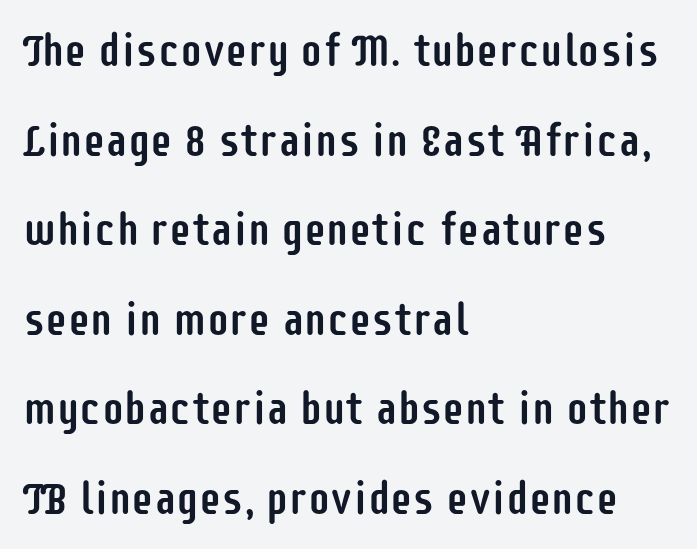
Every row of glyphs begins at an identical x-position on the left. In terms of letterform style, serifs are entirely absent. Does extra space separate the letters? No, they use regular spacing. These lines are rendered in a variable-pitch font. The area under the type is left untouched.
